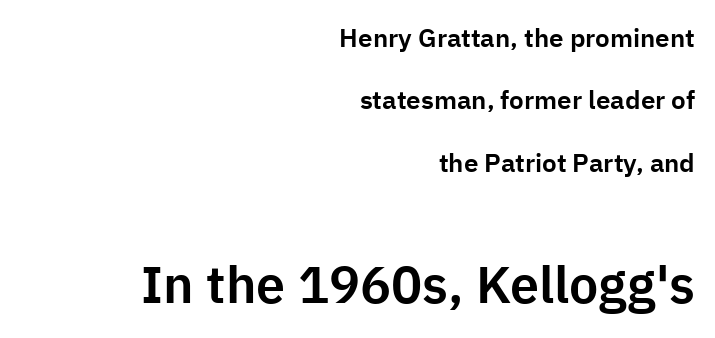
Q: Is the text italic (slanted)? A: No, it is upright.
Q: Is the typeface a serif or a sans-serif typeface? A: Sans-serif.
Q: Is the text underlined? A: No.
Q: How is the paragraph aligned? A: Right-aligned.
Q: Is the spacing between letters normal or unusually wide? A: Normal.
Q: Is the spacing between lines tight, normal or loose? A: Loose.
Q: Which block of text is set in a larger size, the first (top) or the second (bottom)? A: The second (bottom) one.
Q: Width (condensed, normal, or wide)? A: Normal.
Q: Stroke contrast? A: Low.
Q: x-height? A: Medium.
Q: Monospaced? A: No.
